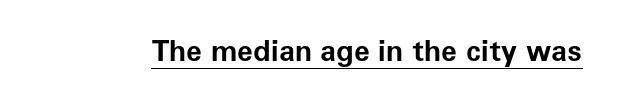
{"serif": "no", "italic": "no", "bold": "yes", "weight": "bold", "width": "normal", "stroke_contrast": "low", "x_height": "medium", "monospaced": "no", "underline": "yes", "letter_spacing": "normal", "letter_spacing_em": 0.0, "glyph_px": 29}
